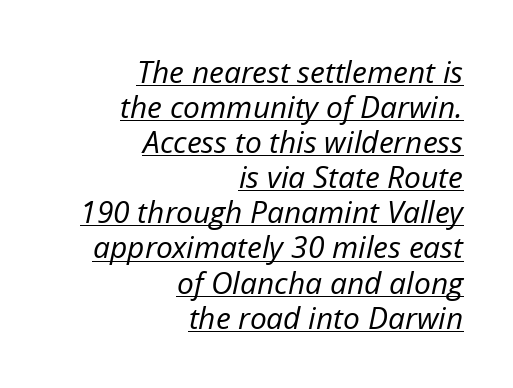
{"italic": "yes", "lean": "right", "slant_degrees": 12, "bold": "no", "weight": "regular", "width": "normal", "stroke_contrast": "low", "x_height": "medium", "monospaced": "no", "underline": "yes", "align": "right", "line_spacing_ratio": 1.17, "letter_spacing": "normal", "letter_spacing_em": 0.0, "glyph_px": 30}
